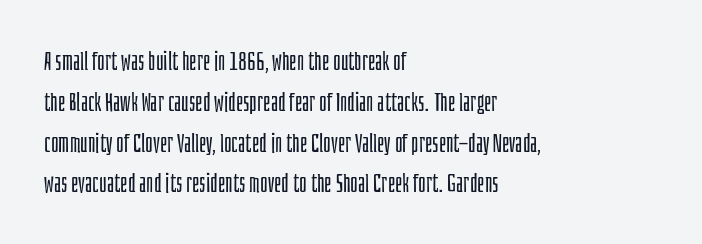
The image shows 26 px text type, upright; set left-aligned, normal line spacing (1.57x), normal letter spacing, not underlined.
